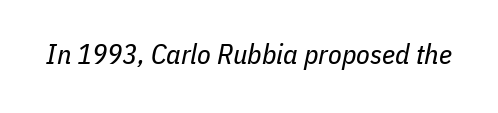
Q: Is the text bold? A: No.
Q: Is the text italic (slanted)? A: Yes, it leans right by about 11 degrees.
Q: Is the text underlined? A: No.
Q: Is the spacing between letters normal or unusually wide? A: Normal.
Q: Width (condensed, normal, or wide)? A: Condensed.
Q: Stroke contrast? A: Low.
Q: x-height? A: Medium.
Q: Monospaced? A: No.
